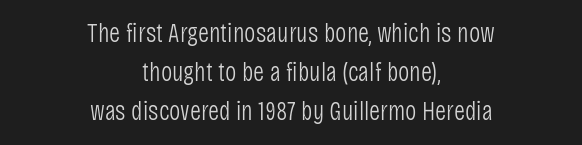
The image shows 27 px text type, upright; set centered, normal line spacing (1.45x), normal letter spacing, not underlined.
